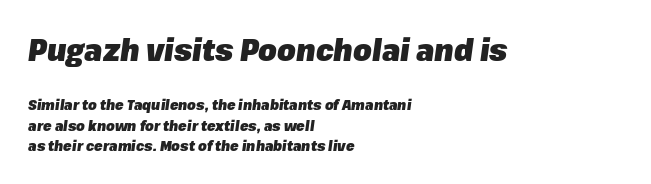
{"italic": "yes", "lean": "right", "slant_degrees": 8, "bold": "yes", "weight": "heavy", "width": "normal", "stroke_contrast": "low", "x_height": "medium", "monospaced": "no", "underline": "no", "align": "left", "line_spacing": "normal", "line_spacing_ratio": 1.45, "letter_spacing": "normal", "letter_spacing_em": 0.0, "larger_block": "first", "size_ratio": 2.14, "glyph_px": 30}
